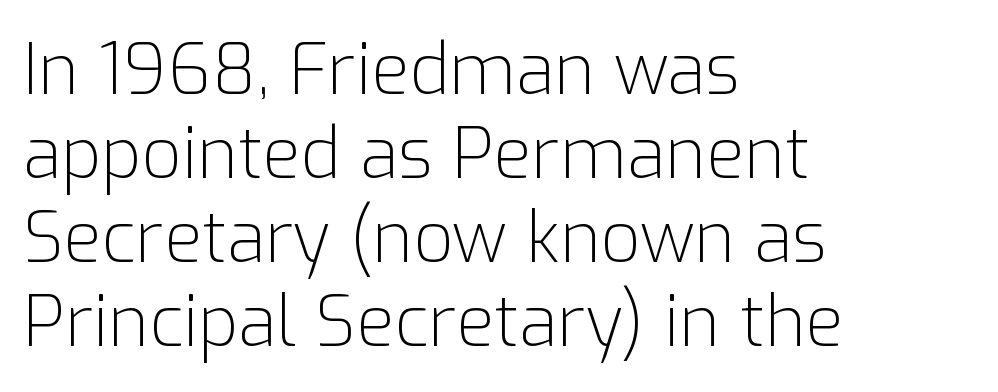
Q: Is the text bold? A: No.
Q: Is the text italic (slanted)? A: No, it is upright.
Q: Is the typeface a serif or a sans-serif typeface? A: Sans-serif.
Q: Is the text underlined? A: No.
Q: How is the paragraph aligned? A: Left-aligned.
Q: Is the spacing between letters normal or unusually wide? A: Normal.
Q: Width (condensed, normal, or wide)? A: Normal.
Q: Stroke contrast? A: Low.
Q: x-height? A: Medium.
Q: Monospaced? A: No.
